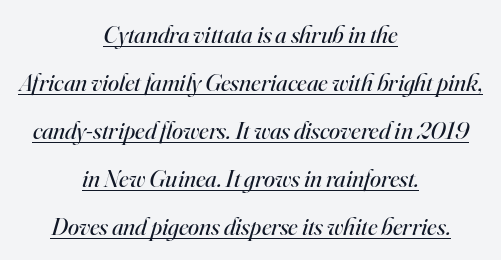
Does the lettering tilt? It does — this is italic. Whoever set this chose breathing room over compactness in the vertical rhythm. The text block is weighted toward neither margin, spreading evenly from the middle. Observe the ordinary spacing: letters are neighbours, not strangers. Is there an underline? Yes — a line sits under the letters. The typeface has the unassuming heft of standard copy or less.
